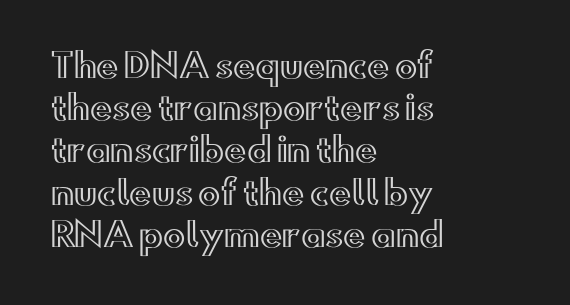
This sample uses plain, unmodified letter spacing. The passage shown is typed in a proportional face where columns would drift. Underline: absent. Vertical strokes here are truly vertical.
